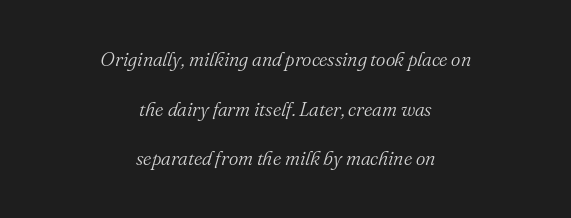
Q: Is the text bold? A: No.
Q: Is the text italic (slanted)? A: Yes, it leans right by about 16 degrees.
Q: Is the text underlined? A: No.
Q: How is the paragraph aligned? A: Centered.
Q: Is the spacing between letters normal or unusually wide? A: Normal.
Q: Is the spacing between lines tight, normal or loose? A: Loose.
